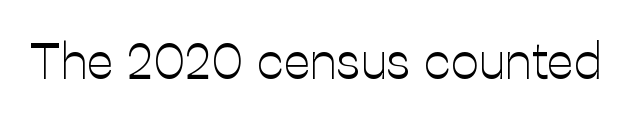
The image shows 50 px light sans-serif type, upright; set normal letter spacing, not underlined; low stroke contrast and a medium x-height.
